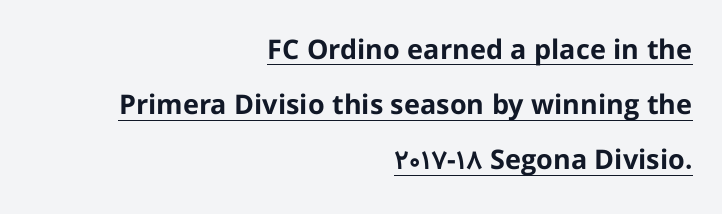
The image shows 27 px bold type, upright; set right-aligned, loose line spacing (2.04x), normal letter spacing, underlined.
